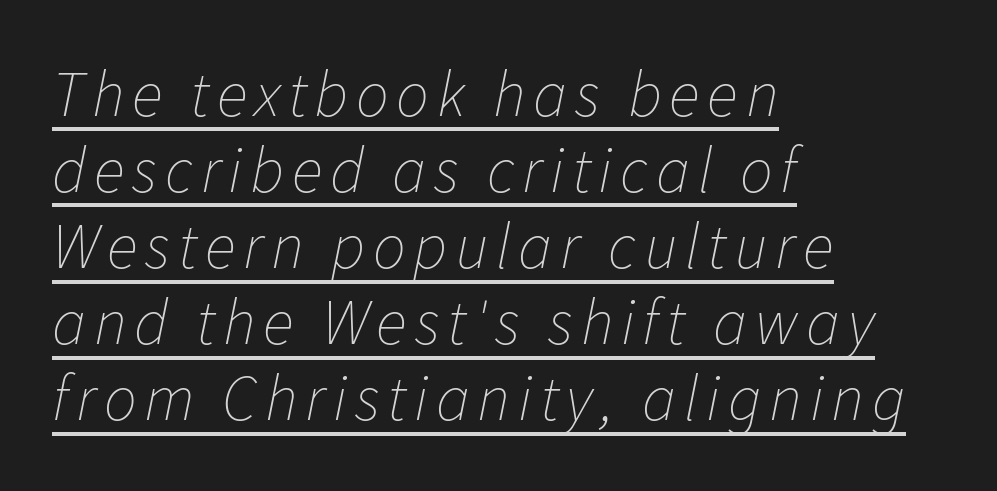
Is this a heavy cut? Hardly; it is regular or lighter. Varying glyph widths throughout — classic text-font behaviour. The passage shown leans; its letterforms are oblique. All the whitespace from short lines collects on the right. This rendering features underlined lettering.
